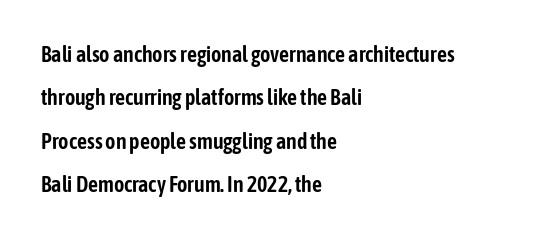
{"italic": "no", "underline": "no", "align": "left", "line_spacing": "loose", "line_spacing_ratio": 1.97, "letter_spacing": "normal", "letter_spacing_em": 0.0, "glyph_px": 22}
